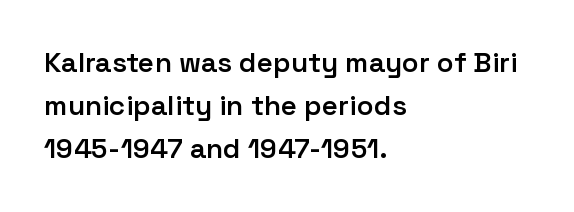
Q: Is the text bold? A: Semi-bold.
Q: Is the text italic (slanted)? A: No, it is upright.
Q: Is the typeface a serif or a sans-serif typeface? A: Sans-serif.
Q: Is the text underlined? A: No.
Q: How is the paragraph aligned? A: Left-aligned.
Q: Is the spacing between letters normal or unusually wide? A: Normal.
Q: Is the spacing between lines tight, normal or loose? A: Normal.
Q: Width (condensed, normal, or wide)? A: Normal.
Q: Stroke contrast? A: Low.
Q: x-height? A: Medium.
Q: Monospaced? A: No.
